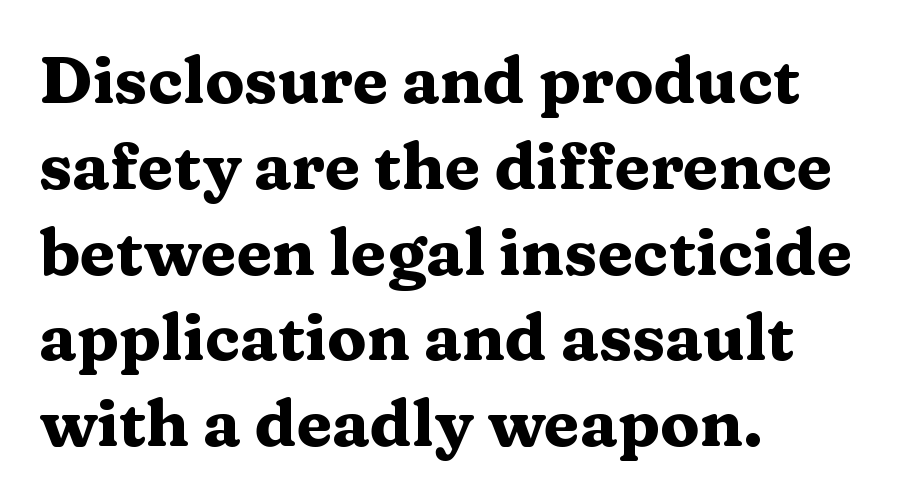
Q: Is the text bold? A: Yes.
Q: Is the text italic (slanted)? A: No, it is upright.
Q: Is the typeface a serif or a sans-serif typeface? A: Serif.
Q: Is the text underlined? A: No.
Q: How is the paragraph aligned? A: Left-aligned.
Q: Is the spacing between letters normal or unusually wide? A: Normal.
Q: Is the spacing between lines tight, normal or loose? A: Normal.
Q: Width (condensed, normal, or wide)? A: Wide.
Q: Stroke contrast? A: Medium.
Q: x-height? A: Medium.
Q: Monospaced? A: No.
